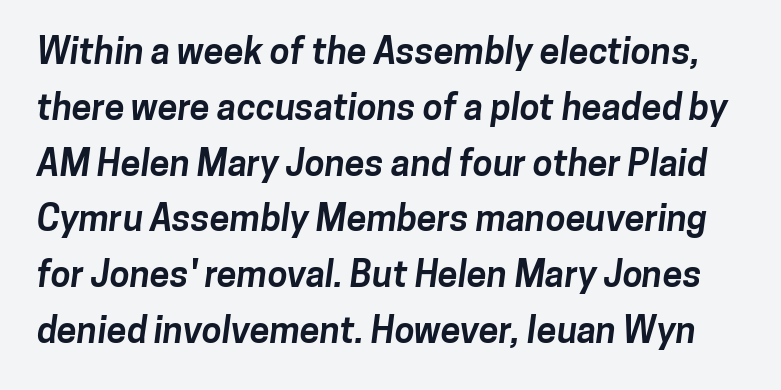
Q: Is the text bold? A: Yes.
Q: Is the typeface a serif or a sans-serif typeface? A: Sans-serif.
Q: Is the text underlined? A: No.
Q: Is the spacing between letters normal or unusually wide? A: Normal.
Q: Is the spacing between lines tight, normal or loose? A: Normal.
Q: Width (condensed, normal, or wide)? A: Normal.
Q: Stroke contrast? A: Low.
Q: x-height? A: Medium.
Q: Monospaced? A: No.
